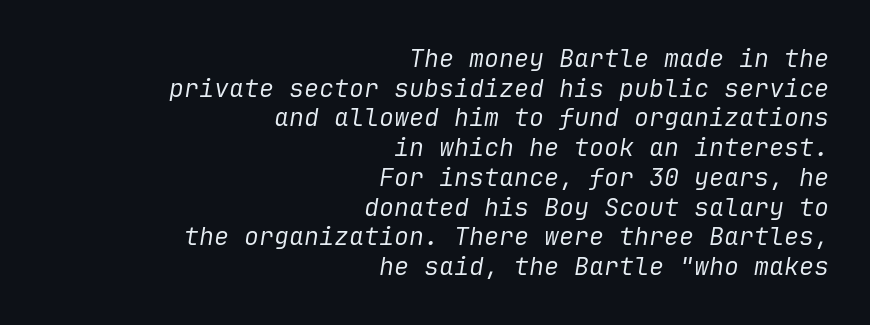
Q: Is the text bold? A: No.
Q: Is the text italic (slanted)? A: Yes, it leans right by about 9 degrees.
Q: Is the text underlined? A: No.
Q: How is the paragraph aligned? A: Right-aligned.
Q: Is the spacing between letters normal or unusually wide? A: Normal.
